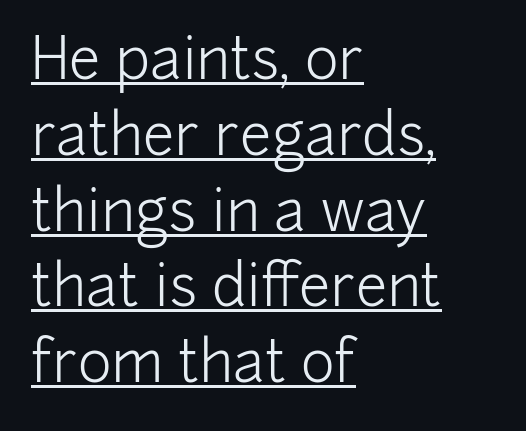
The image shows 57 px light sans-serif type, upright; set left-aligned, normal line spacing (1.33x), normal letter spacing, underlined; low stroke contrast and a medium x-height.
